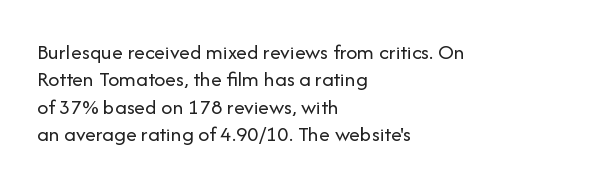
{"italic": "no", "bold": "no", "underline": "no", "align": "left", "line_spacing_ratio": 1.24, "letter_spacing": "normal", "letter_spacing_em": 0.0, "glyph_px": 22}
